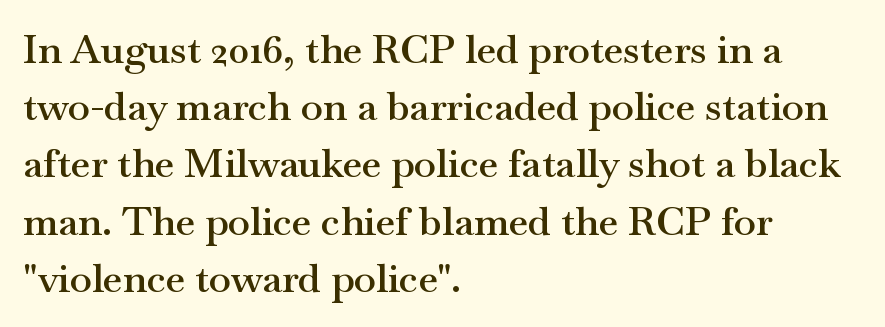
{"serif": "yes", "italic": "no", "bold": "semi", "weight": "semibold", "width": "wide", "stroke_contrast": "medium", "x_height": "small", "monospaced": "no", "underline": "no", "align": "left", "line_spacing": "normal", "line_spacing_ratio": 1.43, "letter_spacing": "normal", "letter_spacing_em": 0.0, "glyph_px": 40}
